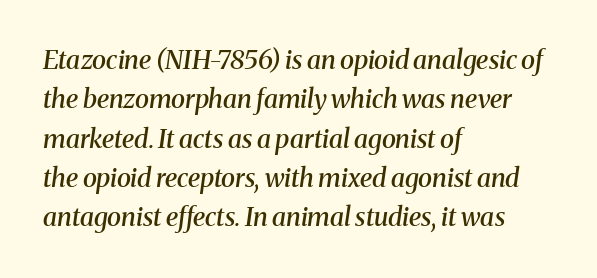
The image shows 26 px text type, italic (leaning right); set left-aligned, normal line spacing (1.51x), normal letter spacing, not underlined.
